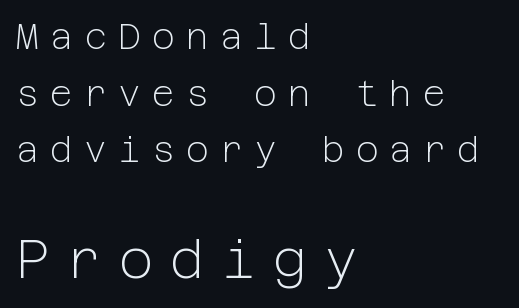
Vertical spacing — default. No heavy texture on the line: the type isn't bold. In terms of letterform style, serifs are entirely absent. The rendering anchors every line to the left-hand side. Which of the two is more prominent by size? The second, at the bottom.
